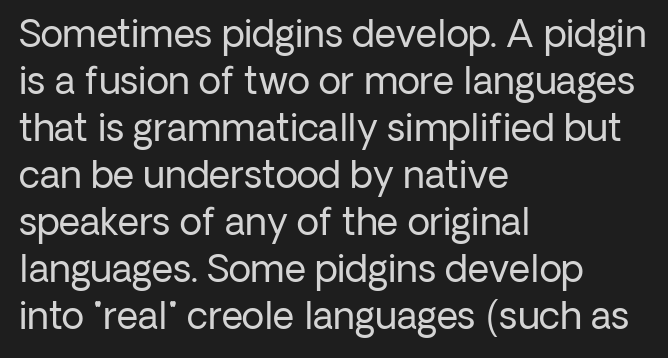
{"serif": "no", "italic": "no", "bold": "no", "weight": "regular", "width": "normal", "stroke_contrast": "low", "x_height": "medium", "monospaced": "no", "underline": "no", "align": "left", "line_spacing": "normal", "line_spacing_ratio": 1.27, "letter_spacing": "normal", "letter_spacing_em": 0.0, "glyph_px": 37}
